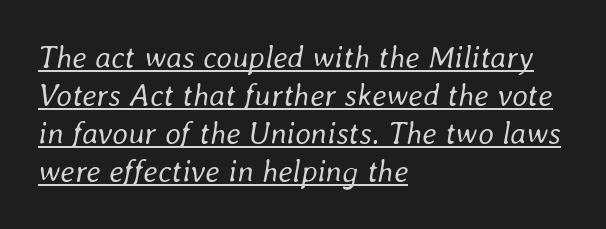
Q: Is the text bold? A: No.
Q: Is the text italic (slanted)? A: Yes, it leans right by about 8 degrees.
Q: Is the text underlined? A: Yes.
Q: How is the paragraph aligned? A: Left-aligned.
Q: Is the spacing between letters normal or unusually wide? A: Normal.
Q: Width (condensed, normal, or wide)? A: Normal.
Q: Stroke contrast? A: Low.
Q: x-height? A: Medium.
Q: Monospaced? A: No.
